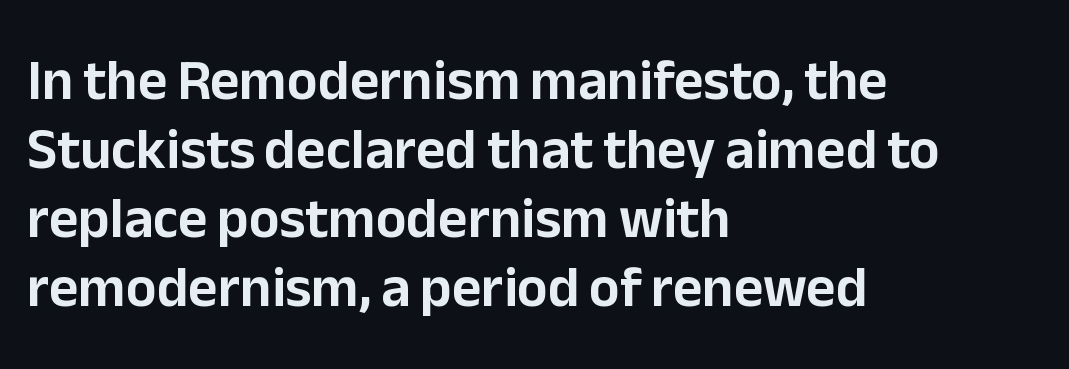
Q: Is the text italic (slanted)? A: No, it is upright.
Q: Is the typeface a serif or a sans-serif typeface? A: Sans-serif.
Q: Is the text underlined? A: No.
Q: How is the paragraph aligned? A: Left-aligned.
Q: Is the spacing between letters normal or unusually wide? A: Normal.
Q: Width (condensed, normal, or wide)? A: Normal.
Q: Stroke contrast? A: Low.
Q: x-height? A: Medium.
Q: Monospaced? A: No.
